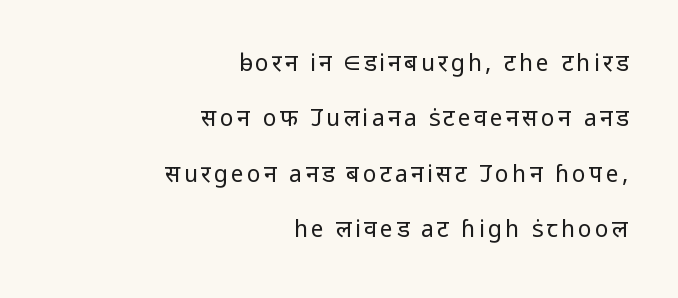
The leading is generous, giving the passage an open texture. Caption: face not bold, strokes unweighted. Plain, unruled lines of type. Characters remain perfectly vertical along every line.
